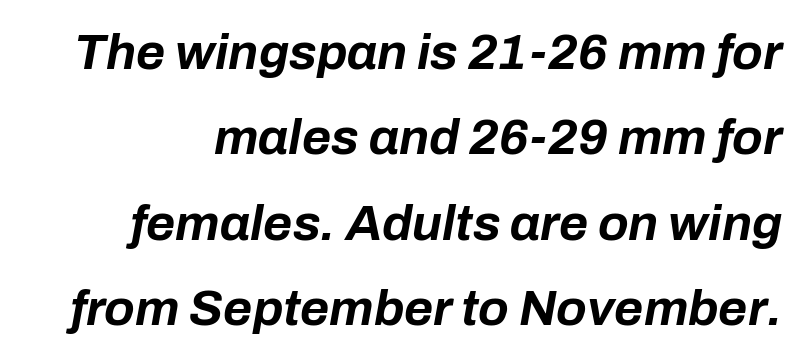
Q: Is the text bold? A: Yes.
Q: Is the text italic (slanted)? A: Yes, it leans right by about 10 degrees.
Q: Is the text underlined? A: No.
Q: Is the spacing between letters normal or unusually wide? A: Normal.
Q: Width (condensed, normal, or wide)? A: Normal.
Q: Stroke contrast? A: Low.
Q: x-height? A: Medium.
Q: Monospaced? A: No.
